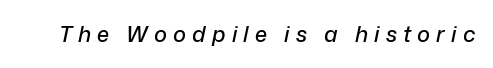
Q: Is the text italic (slanted)? A: Yes, it leans right by about 12 degrees.
Q: Is the text underlined? A: No.
Q: Is the spacing between letters normal or unusually wide? A: Unusually wide.
